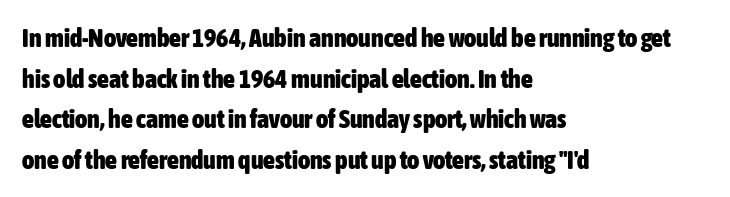
The image shows 26 px bold type, upright; set left-aligned, normal line spacing (1.56x), normal letter spacing, not underlined.
